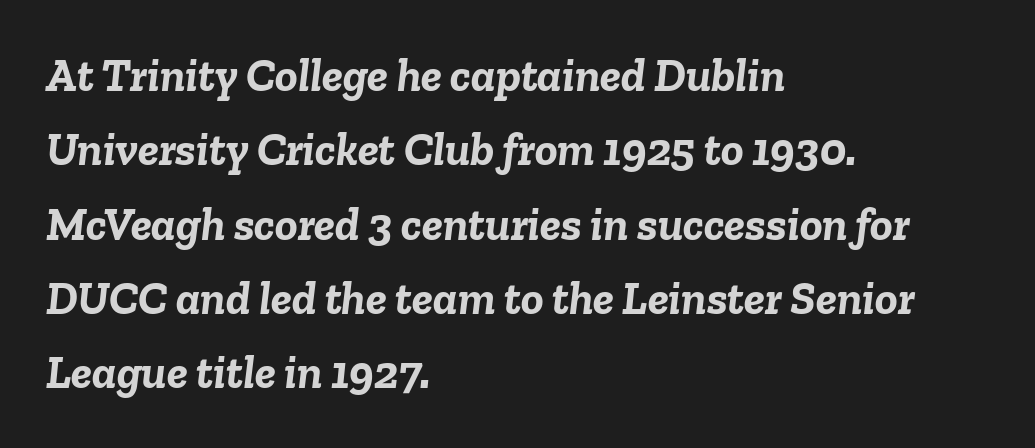
Italic: yes, the glyphs are oblique. The line-height multiplier appears to be the usual default. Heft: maximum for text — a bold. These lines keep a tight, regular rhythm from letter to letter.
